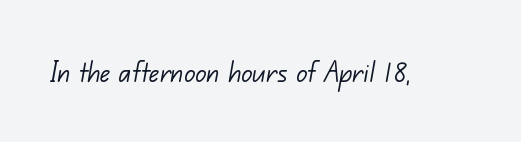
{"serif": "no", "bold": "no", "weight": "light", "width": "normal", "stroke_contrast": "low", "x_height": "small", "monospaced": "no", "underline": "no", "letter_spacing": "normal", "letter_spacing_em": 0.0, "glyph_px": 34}
